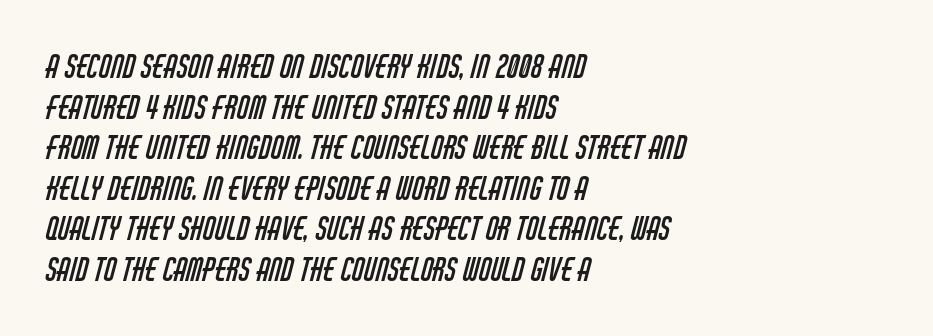
Q: Is the text bold? A: No.
Q: Is the typeface a serif or a sans-serif typeface? A: Sans-serif.
Q: Is the text underlined? A: No.
Q: How is the paragraph aligned? A: Left-aligned.
Q: Is the spacing between letters normal or unusually wide? A: Normal.
Q: Is the spacing between lines tight, normal or loose? A: Normal.
Q: Width (condensed, normal, or wide)? A: Condensed.
Q: Stroke contrast? A: Low.
Q: x-height? A: Large.
Q: Monospaced? A: No.
